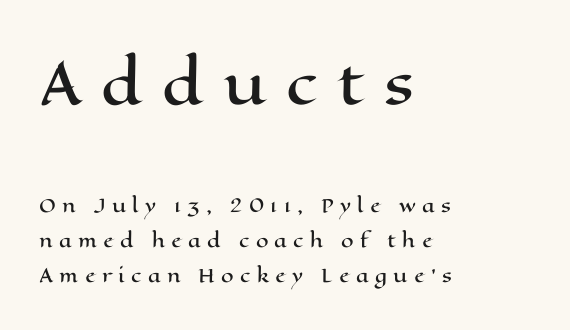
Unmarked baselines from the first word to the last. Words appear elongated and porous because spacing is wide. The rendering uses natural spacing where letterforms have individual widths. You could fit nearly another row in the gap between these rows. Which of the two is more prominent by size? The first, at the top. Nope, not italic — everything's standing straight.
